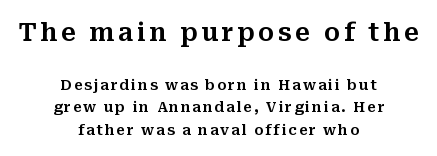
Q: Is the text italic (slanted)? A: No, it is upright.
Q: Is the text underlined? A: No.
Q: How is the paragraph aligned? A: Centered.
Q: Is the spacing between lines tight, normal or loose? A: Normal.
Q: Which block of text is set in a larger size, the first (top) or the second (bottom)? A: The first (top) one.
